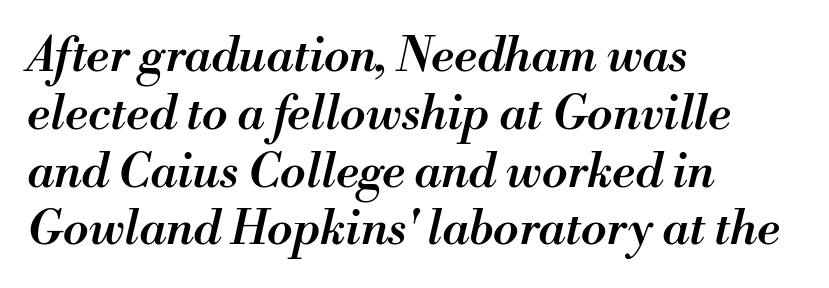
{"italic": "yes", "lean": "right", "slant_degrees": 13, "bold": "semi", "weight": "semibold", "width": "normal", "stroke_contrast": "medium", "x_height": "small", "monospaced": "no", "underline": "no", "align": "left", "line_spacing_ratio": 1.23, "letter_spacing": "normal", "letter_spacing_em": 0.0, "glyph_px": 47}
